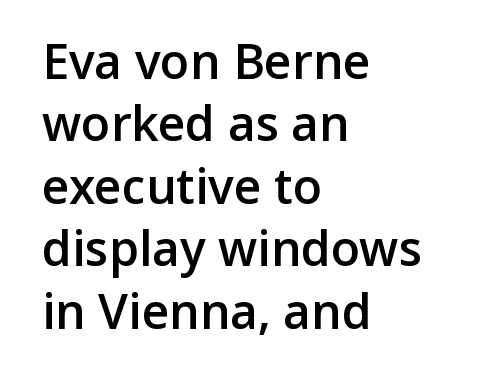
{"serif": "no", "italic": "no", "bold": "semi", "weight": "semibold", "width": "normal", "stroke_contrast": "low", "x_height": "medium", "monospaced": "no", "underline": "no", "align": "left", "line_spacing": "normal", "line_spacing_ratio": 1.3, "letter_spacing": "normal", "letter_spacing_em": 0.0, "glyph_px": 48}
